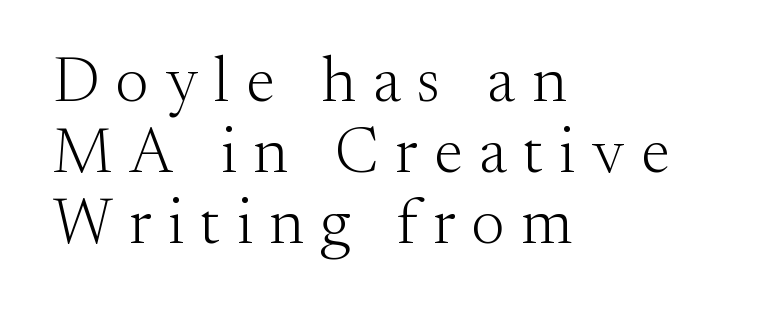
Q: Is the text bold? A: No.
Q: Is the text italic (slanted)? A: No, it is upright.
Q: Is the typeface a serif or a sans-serif typeface? A: Serif.
Q: Is the text underlined? A: No.
Q: How is the paragraph aligned? A: Left-aligned.
Q: Is the spacing between letters normal or unusually wide? A: Unusually wide.
Q: Is the spacing between lines tight, normal or loose? A: Tight.
Q: Width (condensed, normal, or wide)? A: Normal.
Q: Stroke contrast? A: Medium.
Q: x-height? A: Small.
Q: Monospaced? A: No.
